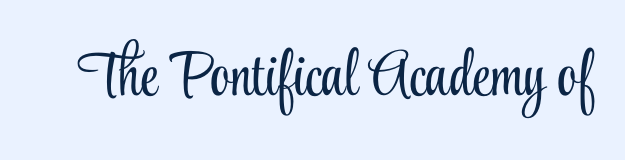
The image shows 63 px light, condensed serif type; set normal letter spacing, not underlined; low stroke contrast and a small x-height.
